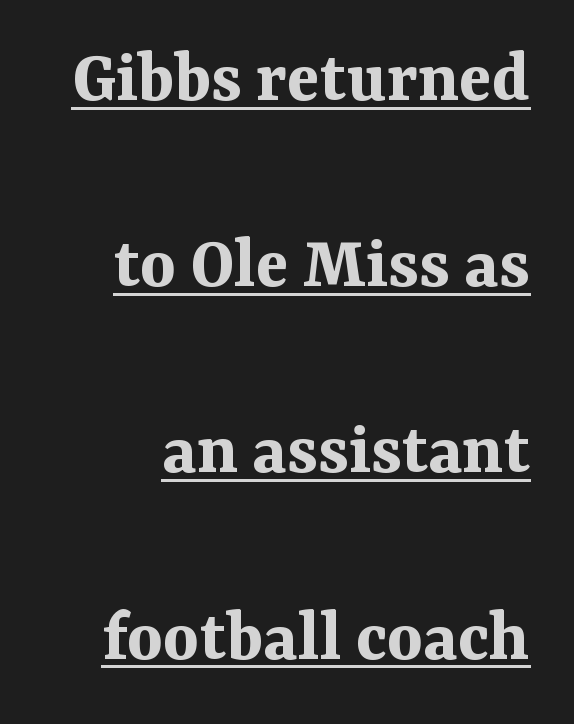
The image shows 76 px bold serif type, upright; set loose line spacing (2.45x), normal letter spacing, underlined; medium stroke contrast and a medium x-height.
